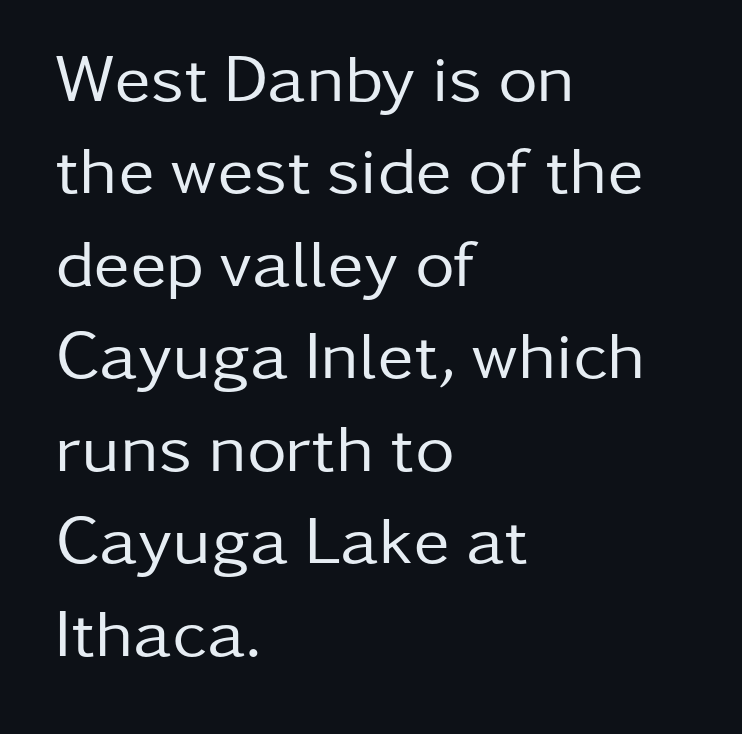
The image shows 68 px regular-weight sans-serif type, upright; set left-aligned, normal line spacing (1.36x), normal letter spacing, not underlined; low stroke contrast and a medium x-height.
